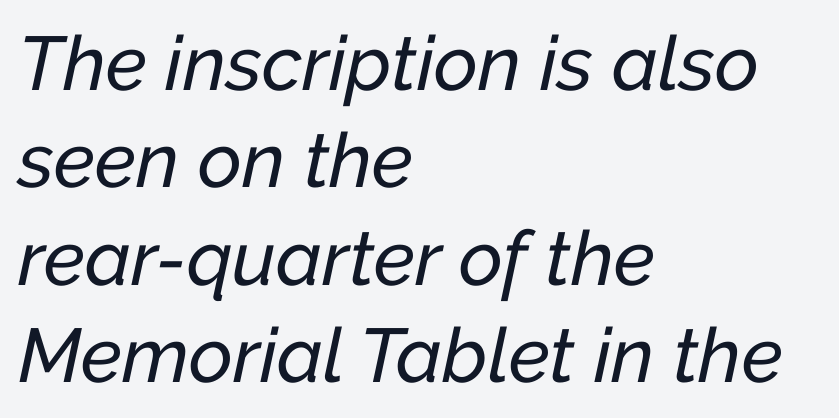
{"italic": "yes", "lean": "right", "slant_degrees": 12, "width": "normal", "stroke_contrast": "low", "x_height": "medium", "monospaced": "no", "underline": "no", "align": "left", "line_spacing": "normal", "line_spacing_ratio": 1.28, "letter_spacing": "normal", "letter_spacing_em": 0.0, "glyph_px": 76}
